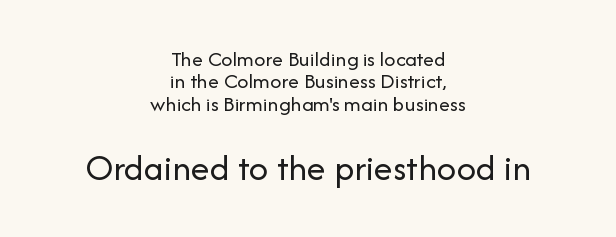
Q: Is the text bold? A: No.
Q: Is the text italic (slanted)? A: No, it is upright.
Q: Is the typeface a serif or a sans-serif typeface? A: Sans-serif.
Q: Is the text underlined? A: No.
Q: How is the paragraph aligned? A: Centered.
Q: Is the spacing between letters normal or unusually wide? A: Normal.
Q: Is the spacing between lines tight, normal or loose? A: Tight.
Q: Which block of text is set in a larger size, the first (top) or the second (bottom)? A: The second (bottom) one.
Q: Width (condensed, normal, or wide)? A: Normal.
Q: Stroke contrast? A: Low.
Q: x-height? A: Medium.
Q: Monospaced? A: No.
